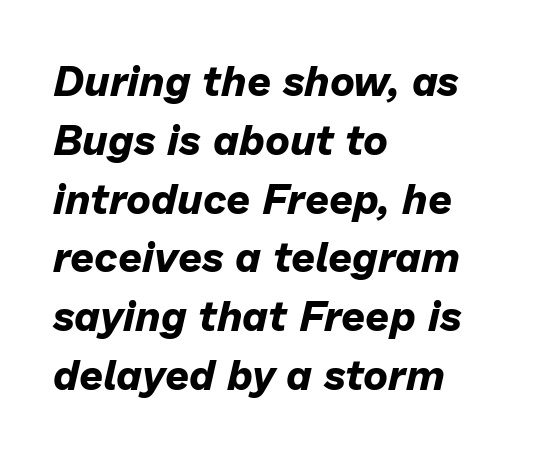
Q: Is the text bold? A: Yes.
Q: Is the text italic (slanted)? A: Yes, it leans right by about 13 degrees.
Q: Is the text underlined? A: No.
Q: How is the paragraph aligned? A: Left-aligned.
Q: Is the spacing between letters normal or unusually wide? A: Normal.
Q: Is the spacing between lines tight, normal or loose? A: Normal.
Q: Width (condensed, normal, or wide)? A: Normal.
Q: Stroke contrast? A: Low.
Q: x-height? A: Medium.
Q: Monospaced? A: No.
